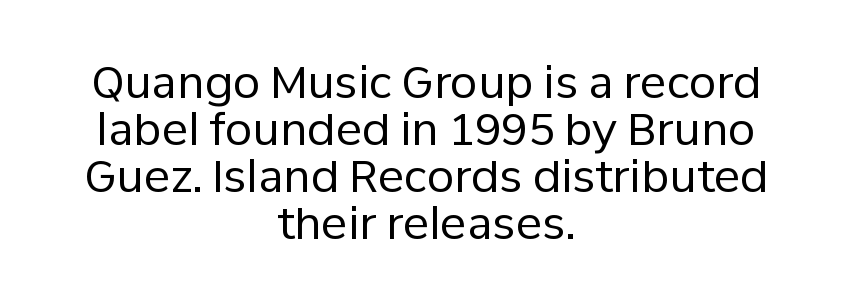
Q: Is the text bold? A: No.
Q: Is the text italic (slanted)? A: No, it is upright.
Q: Is the typeface a serif or a sans-serif typeface? A: Sans-serif.
Q: Is the text underlined? A: No.
Q: How is the paragraph aligned? A: Centered.
Q: Is the spacing between letters normal or unusually wide? A: Normal.
Q: Is the spacing between lines tight, normal or loose? A: Tight.
Q: Width (condensed, normal, or wide)? A: Normal.
Q: Stroke contrast? A: Low.
Q: x-height? A: Medium.
Q: Monospaced? A: No.
